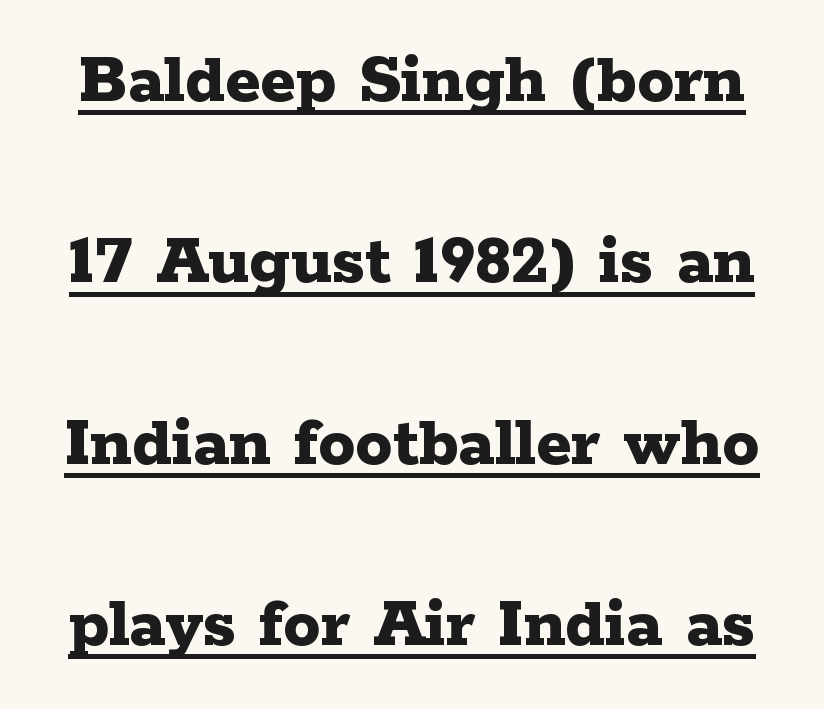
{"serif": "yes", "italic": "no", "bold": "yes", "weight": "bold", "width": "wide", "stroke_contrast": "low", "x_height": "medium", "monospaced": "no", "underline": "yes", "line_spacing": "loose", "line_spacing_ratio": 2.45, "letter_spacing": "normal", "letter_spacing_em": 0.0, "glyph_px": 74}
